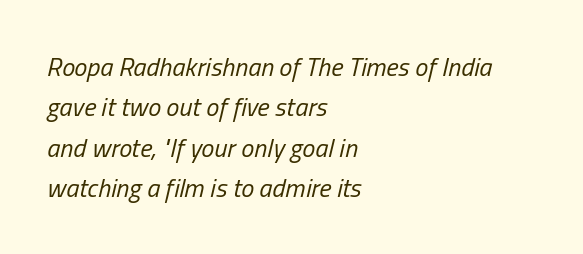
Q: Is the text bold? A: No.
Q: Is the text italic (slanted)? A: Yes, it leans right by about 13 degrees.
Q: Is the text underlined? A: No.
Q: How is the paragraph aligned? A: Left-aligned.
Q: Is the spacing between letters normal or unusually wide? A: Normal.
Q: Is the spacing between lines tight, normal or loose? A: Normal.
